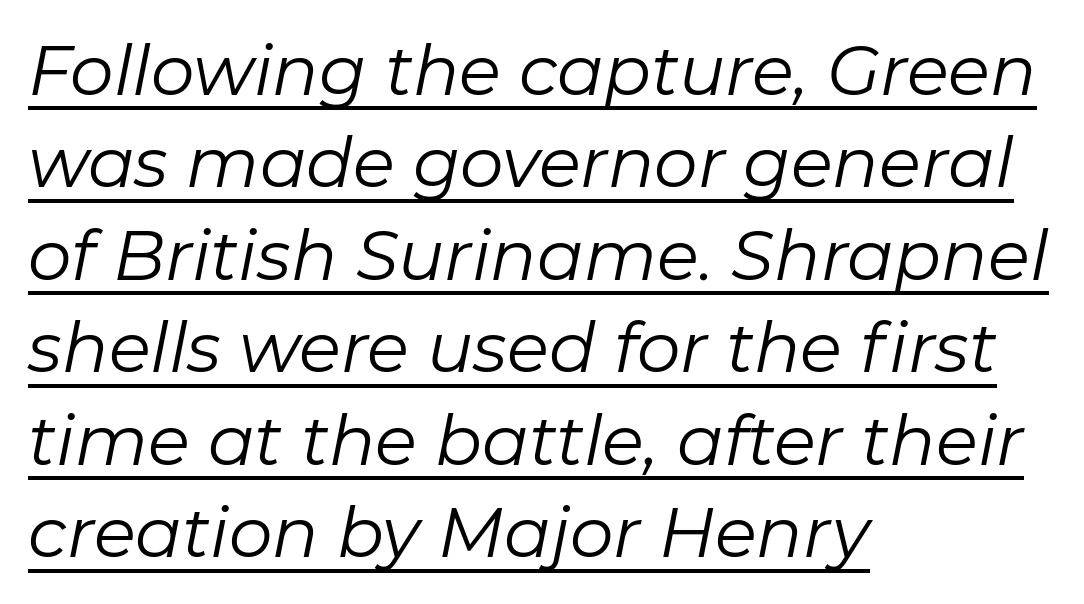
Short and long lines alike share a common starting point at left. Leading matches the norm, producing a regular column. Honestly, the underline is the first thing you notice here. Here the designer chose a conventional face with non-uniform glyph widths. The cut favours lightness, reaching ordinary text weight at its darkest.
